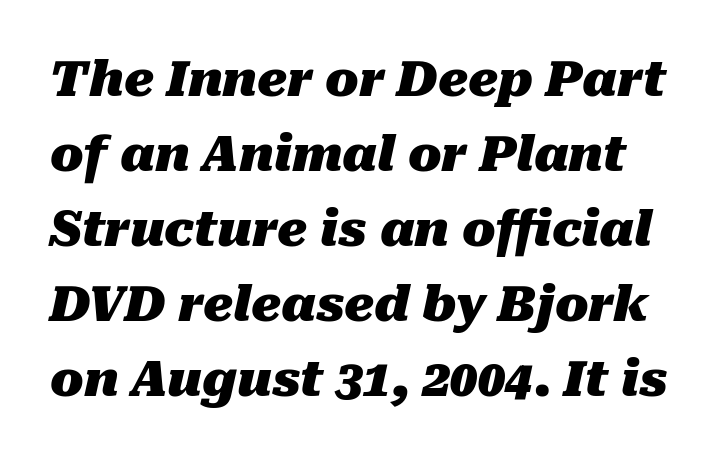
Q: Is the text bold? A: Yes.
Q: Is the text italic (slanted)? A: Yes, it leans right by about 10 degrees.
Q: Is the text underlined? A: No.
Q: Is the spacing between letters normal or unusually wide? A: Normal.
Q: Is the spacing between lines tight, normal or loose? A: Normal.
Q: Width (condensed, normal, or wide)? A: Normal.
Q: Stroke contrast? A: Medium.
Q: x-height? A: Medium.
Q: Monospaced? A: No.
